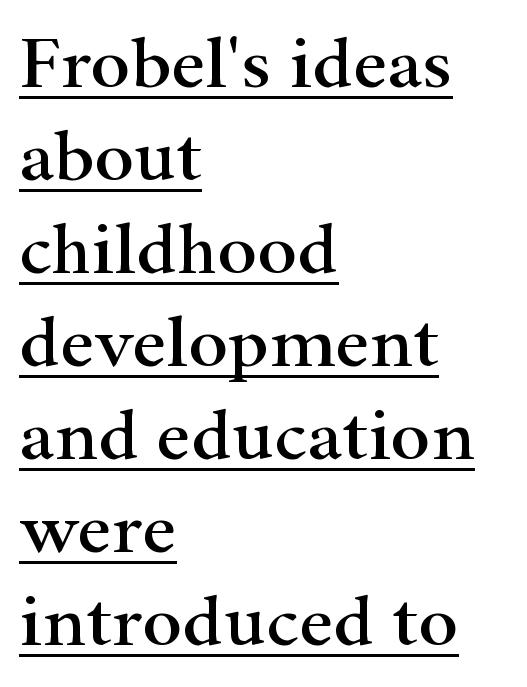
The image shows 75 px wide serif type, upright; set left-aligned, line spacing 1.24x, normal letter spacing, underlined; high stroke contrast and a small x-height.
